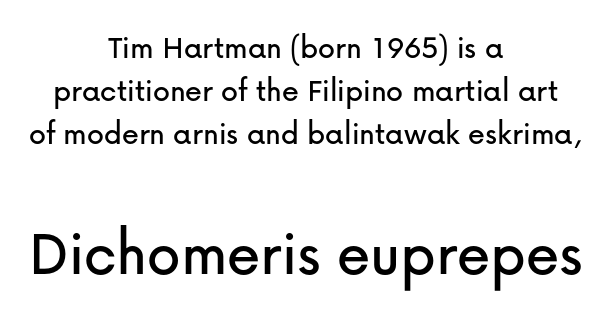
The image shows 67 px sans-serif type, upright; set centered, normal line spacing (1.27x), normal letter spacing, not underlined; the second (bottom) block is 1.97x larger; low stroke contrast and a medium x-height.
